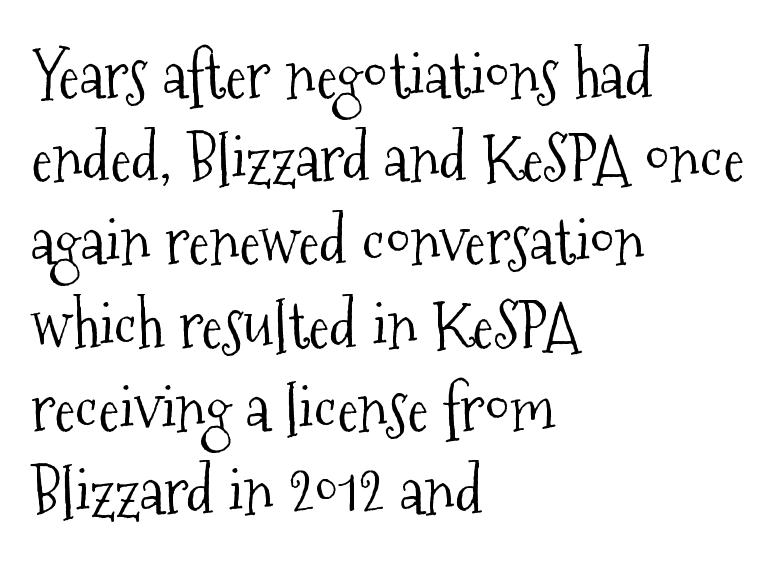
The image shows 64 px light, condensed serif type, upright; set left-aligned, normal line spacing (1.3x), normal letter spacing, not underlined; medium stroke contrast and a medium x-height.
